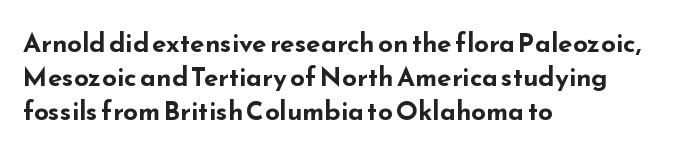
{"italic": "no", "bold": "yes", "underline": "no", "align": "left", "line_spacing": "normal", "line_spacing_ratio": 1.31, "letter_spacing": "normal", "letter_spacing_em": 0.0, "glyph_px": 26}
